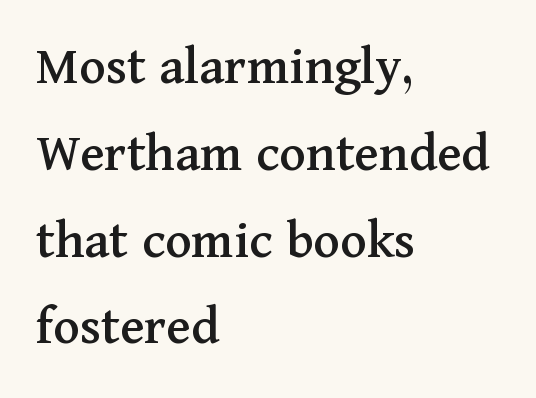
Q: Is the text italic (slanted)? A: No, it is upright.
Q: Is the typeface a serif or a sans-serif typeface? A: Serif.
Q: Is the text underlined? A: No.
Q: How is the paragraph aligned? A: Left-aligned.
Q: Is the spacing between letters normal or unusually wide? A: Normal.
Q: Is the spacing between lines tight, normal or loose? A: Normal.
Q: Width (condensed, normal, or wide)? A: Normal.
Q: Stroke contrast? A: Medium.
Q: x-height? A: Medium.
Q: Monospaced? A: No.
